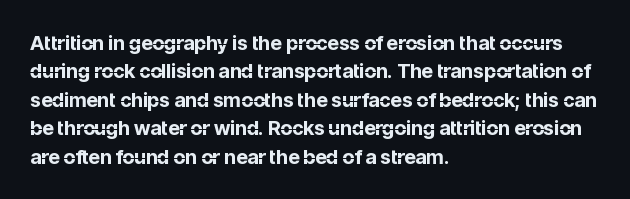
Q: Is the text bold? A: Yes.
Q: Is the text italic (slanted)? A: No, it is upright.
Q: Is the text underlined? A: No.
Q: How is the paragraph aligned? A: Left-aligned.
Q: Is the spacing between letters normal or unusually wide? A: Normal.
Q: Is the spacing between lines tight, normal or loose? A: Normal.
